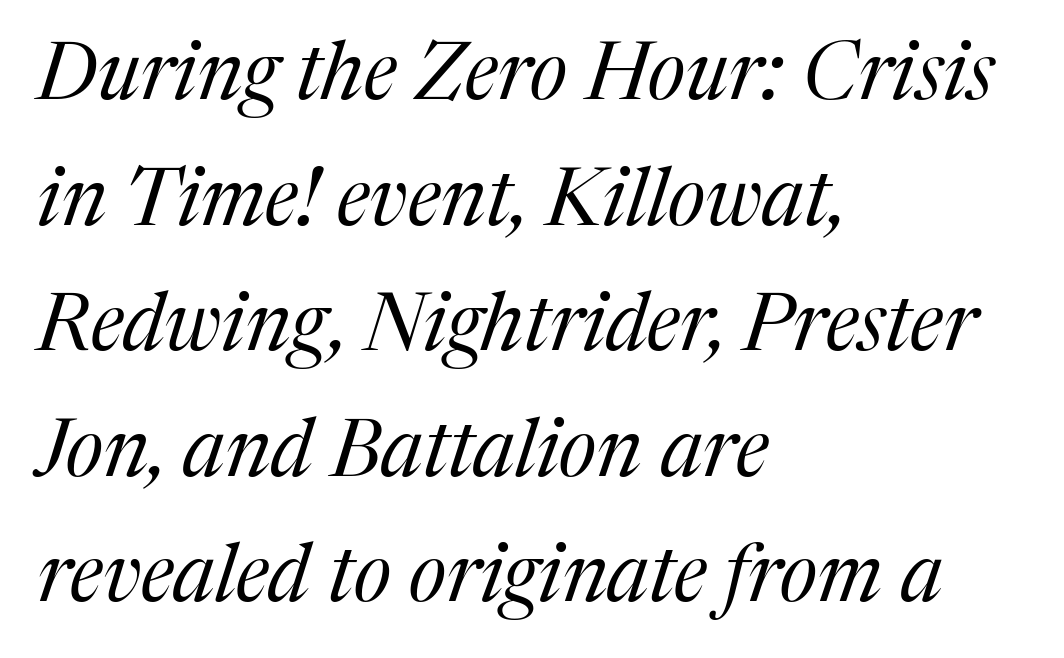
Q: Is the text bold? A: No.
Q: Is the text italic (slanted)? A: Yes, it leans right by about 17 degrees.
Q: Is the typeface a serif or a sans-serif typeface? A: Serif.
Q: Is the text underlined? A: No.
Q: How is the paragraph aligned? A: Left-aligned.
Q: Is the spacing between letters normal or unusually wide? A: Normal.
Q: Is the spacing between lines tight, normal or loose? A: Normal.
Q: Width (condensed, normal, or wide)? A: Normal.
Q: Stroke contrast? A: Medium.
Q: x-height? A: Medium.
Q: Monospaced? A: No.
